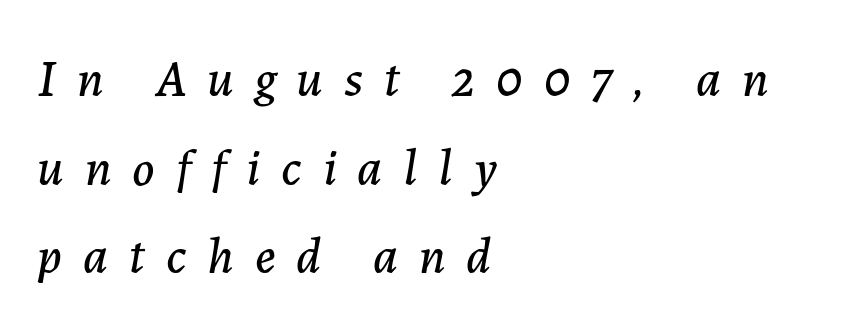
Looks like regular typesetting: each glyph gets only the width it needs. Reading down the block, your eye returns to a fixed left position each line. Students, note that the glyphs here are deliberately spaced far apart. Characters are canted at an angle relative to the baseline's perpendicular.
